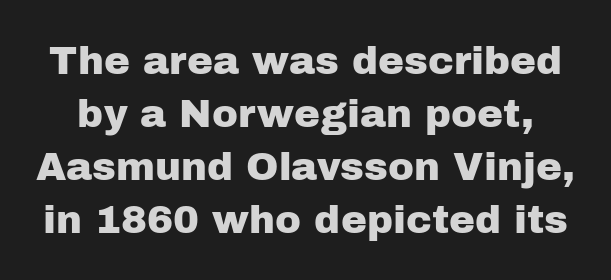
{"serif": "no", "italic": "no", "width": "normal", "stroke_contrast": "low", "x_height": "medium", "monospaced": "no", "underline": "no", "line_spacing": "normal", "line_spacing_ratio": 1.36, "letter_spacing": "normal", "letter_spacing_em": 0.0, "glyph_px": 39}
